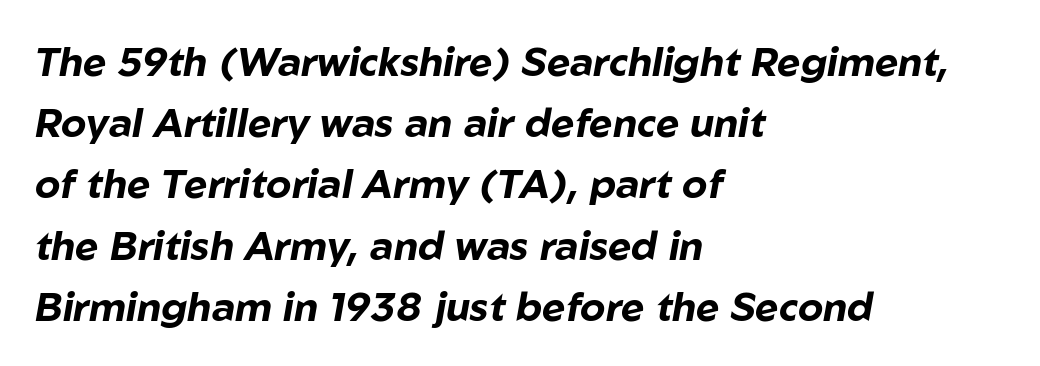
{"italic": "yes", "lean": "right", "slant_degrees": 10, "bold": "yes", "weight": "bold", "width": "normal", "stroke_contrast": "low", "x_height": "medium", "monospaced": "no", "underline": "no", "align": "left", "line_spacing": "normal", "line_spacing_ratio": 1.53, "letter_spacing": "normal", "letter_spacing_em": 0.0, "glyph_px": 40}
